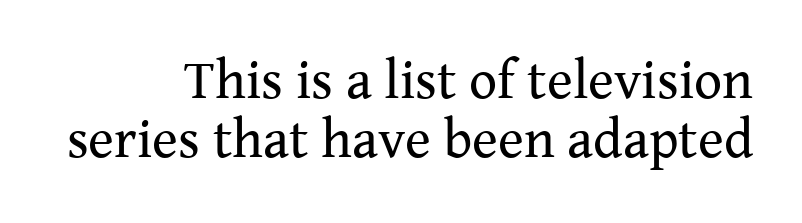
The image shows 55 px regular-weight serif type, upright; set right-aligned, tight line spacing (1.08x), normal letter spacing, not underlined; medium stroke contrast and a medium x-height.
